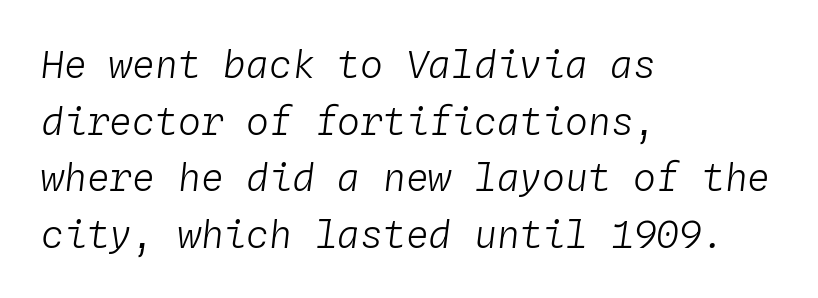
The image shows 38 px light type, italic (leaning right), monospaced; set left-aligned, normal line spacing (1.49x), normal letter spacing, not underlined; low stroke contrast and a medium x-height.
